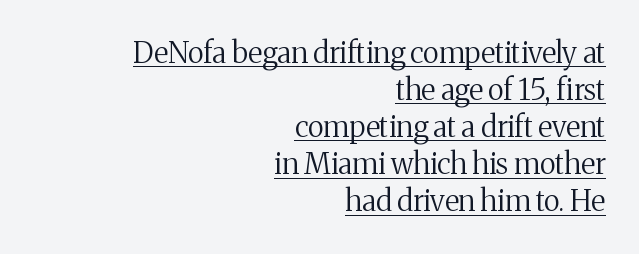
Q: Is the text bold? A: No.
Q: Is the text italic (slanted)? A: No, it is upright.
Q: Is the typeface a serif or a sans-serif typeface? A: Serif.
Q: Is the text underlined? A: Yes.
Q: How is the paragraph aligned? A: Right-aligned.
Q: Is the spacing between letters normal or unusually wide? A: Normal.
Q: Is the spacing between lines tight, normal or loose? A: Normal.
Q: Width (condensed, normal, or wide)? A: Normal.
Q: Stroke contrast? A: Medium.
Q: x-height? A: Medium.
Q: Monospaced? A: No.
